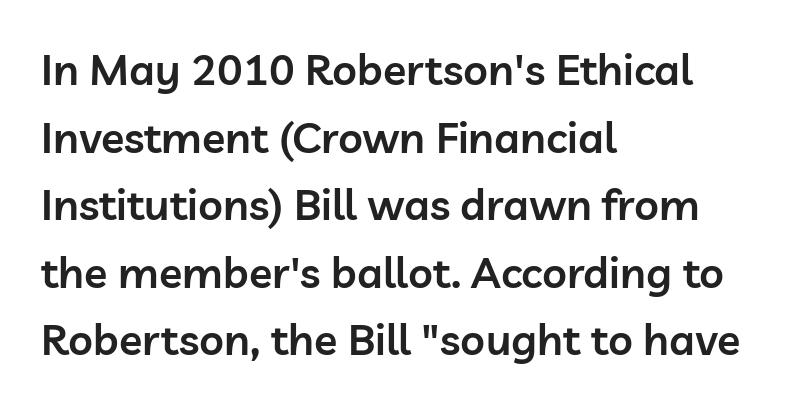
Looks like regular typesetting: each glyph gets only the width it needs. The space directly below the letters is spotless. Baseline-to-baseline distance is the conventional proportion of letter height. Caption: multi-line text, flush left, ragged right. Type style note: lacks serifs. A somewhat darkened texture: the type is semibold rather than bold.
